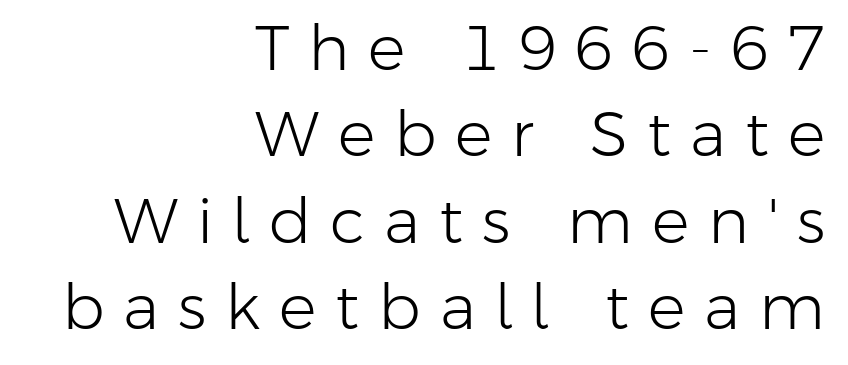
Q: Is the text bold? A: No.
Q: Is the text italic (slanted)? A: No, it is upright.
Q: Is the typeface a serif or a sans-serif typeface? A: Sans-serif.
Q: Is the text underlined? A: No.
Q: How is the paragraph aligned? A: Right-aligned.
Q: Is the spacing between letters normal or unusually wide? A: Unusually wide.
Q: Is the spacing between lines tight, normal or loose? A: Normal.
Q: Width (condensed, normal, or wide)? A: Normal.
Q: Stroke contrast? A: Low.
Q: x-height? A: Medium.
Q: Monospaced? A: No.
